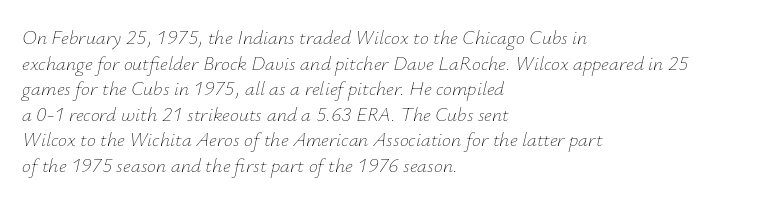
The image shows 20 px text type, italic (leaning right); set left-aligned, normal line spacing (1.28x), normal letter spacing, not underlined.
